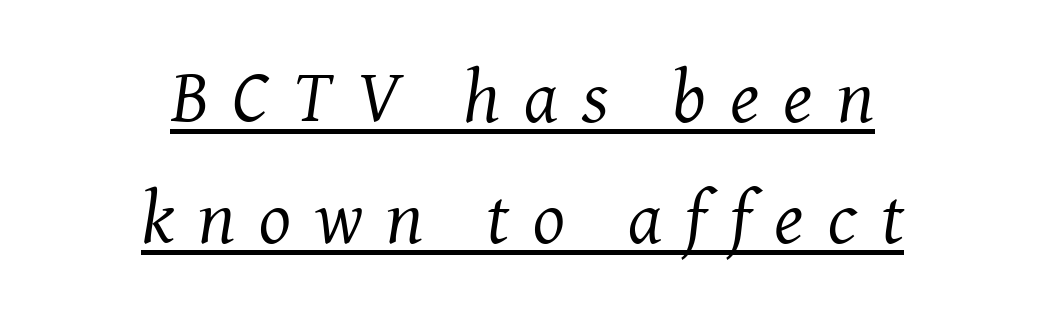
The image shows 75 px regular-weight serif type, italic (leaning right); set centered, normal line spacing (1.62x), unusually wide letter spacing (+0.32 em), underlined; medium stroke contrast and a medium x-height.
